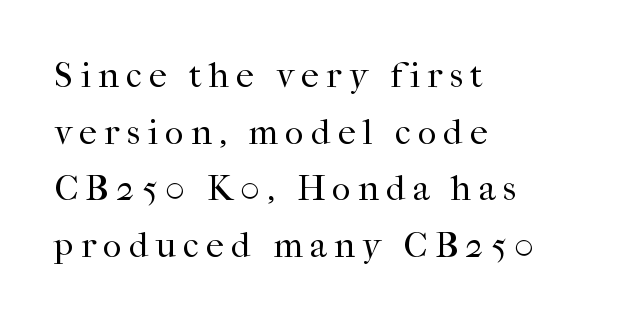
Q: Is the text bold? A: No.
Q: Is the text italic (slanted)? A: No, it is upright.
Q: Is the typeface a serif or a sans-serif typeface? A: Serif.
Q: Is the text underlined? A: No.
Q: How is the paragraph aligned? A: Left-aligned.
Q: Is the spacing between letters normal or unusually wide? A: Unusually wide.
Q: Is the spacing between lines tight, normal or loose? A: Normal.
Q: Width (condensed, normal, or wide)? A: Normal.
Q: Stroke contrast? A: High.
Q: x-height? A: Medium.
Q: Monospaced? A: No.
